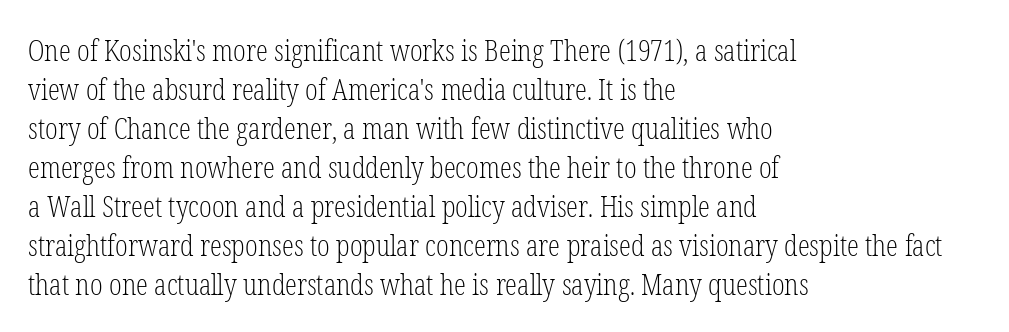
Is there much room between lines? A standard amount, neither cramped nor airy. The rag falls on the right side of this text block. Posture: upright roman. In terms of letterspacing, this is plain default setting.
